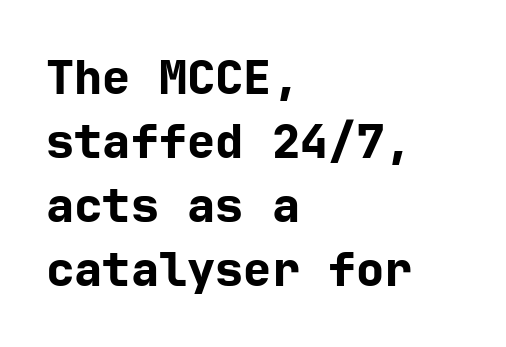
Quick note: interline space is typical. Typographic density is high because the face is bold. The typesetter chose a ragged-right arrangement here. Tracking here is standard; glyphs follow each other at the usual distance. The words here are not underlined.
